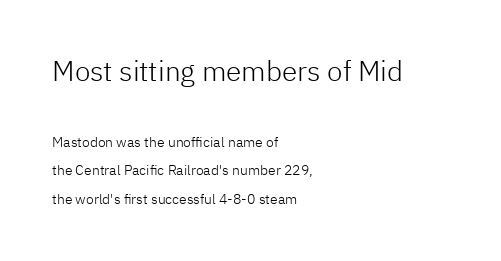
{"serif": "no", "italic": "no", "bold": "no", "weight": "light", "width": "normal", "stroke_contrast": "low", "x_height": "medium", "monospaced": "no", "underline": "no", "align": "left", "line_spacing": "loose", "line_spacing_ratio": 2.05, "letter_spacing": "normal", "letter_spacing_em": 0.0, "larger_block": "first", "size_ratio": 2.0, "glyph_px": 28}
